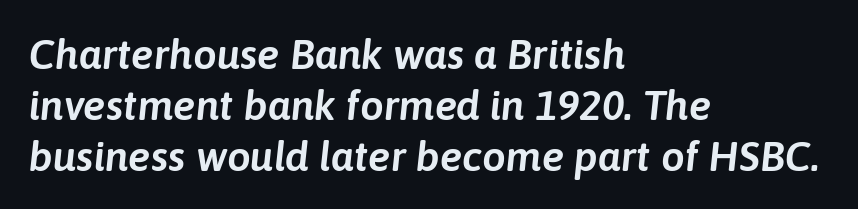
Characters follow at the spacing the type designer built in. Quick note: underline off. The face used here has a pronounced slope to its letters. A typesetter would call this proportional, since set widths differ per character. Every row of glyphs begins at an identical x-position on the left.
